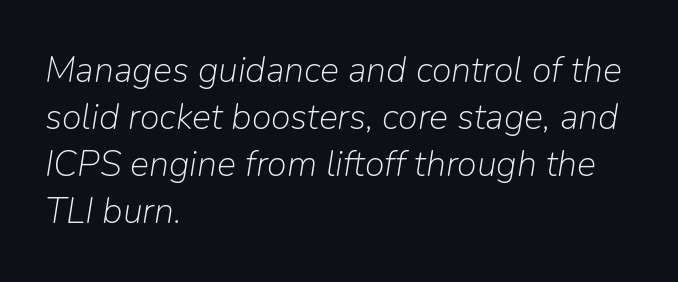
Q: Is the text bold? A: No.
Q: Is the text italic (slanted)? A: Yes, it leans right by about 9 degrees.
Q: Is the text underlined? A: No.
Q: How is the paragraph aligned? A: Left-aligned.
Q: Is the spacing between letters normal or unusually wide? A: Normal.
Q: Is the spacing between lines tight, normal or loose? A: Normal.
Q: Width (condensed, normal, or wide)? A: Normal.
Q: Stroke contrast? A: Low.
Q: x-height? A: Medium.
Q: Monospaced? A: No.
